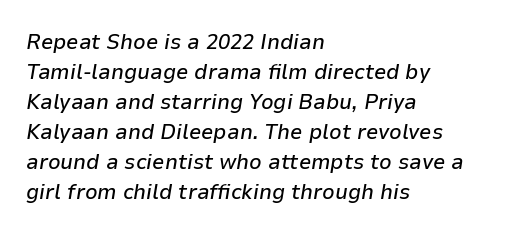
The image shows 22 px text type, italic (leaning right); set left-aligned, normal line spacing (1.36x), normal letter spacing, not underlined.
